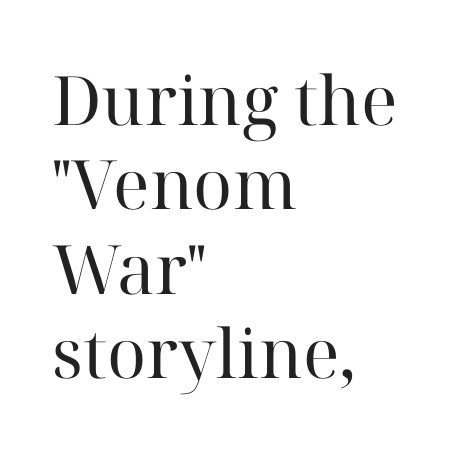
{"serif": "yes", "italic": "no", "bold": "no", "weight": "regular", "width": "normal", "stroke_contrast": "high", "x_height": "medium", "monospaced": "no", "underline": "no", "align": "left", "line_spacing_ratio": 1.24, "letter_spacing": "normal", "letter_spacing_em": 0.0, "glyph_px": 68}
